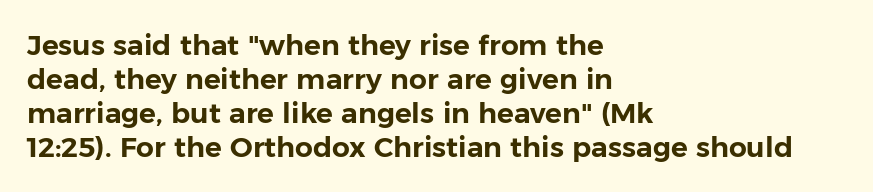
Q: Is the text italic (slanted)? A: No, it is upright.
Q: Is the typeface a serif or a sans-serif typeface? A: Sans-serif.
Q: Is the text underlined? A: No.
Q: How is the paragraph aligned? A: Left-aligned.
Q: Is the spacing between letters normal or unusually wide? A: Normal.
Q: Width (condensed, normal, or wide)? A: Normal.
Q: Stroke contrast? A: Low.
Q: x-height? A: Medium.
Q: Monospaced? A: No.
